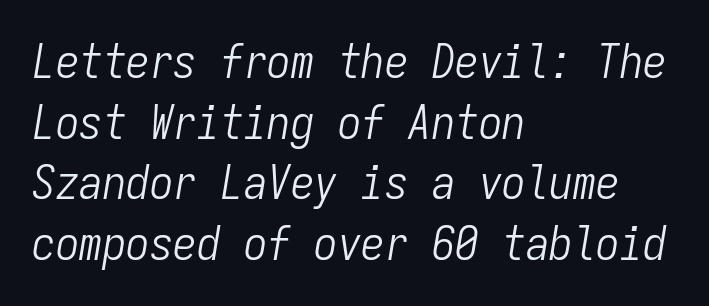
Looks like terminal output: every glyph gets an equal slot. Compared with ordinary roman type, these characters are visibly tilted. Leading: standard. Compared with a centered layout, this one pins lines to the left instead. The font is comparable to plain body text, perhaps lighter. The letterforms sit shoulder to shoulder at normal distance.
